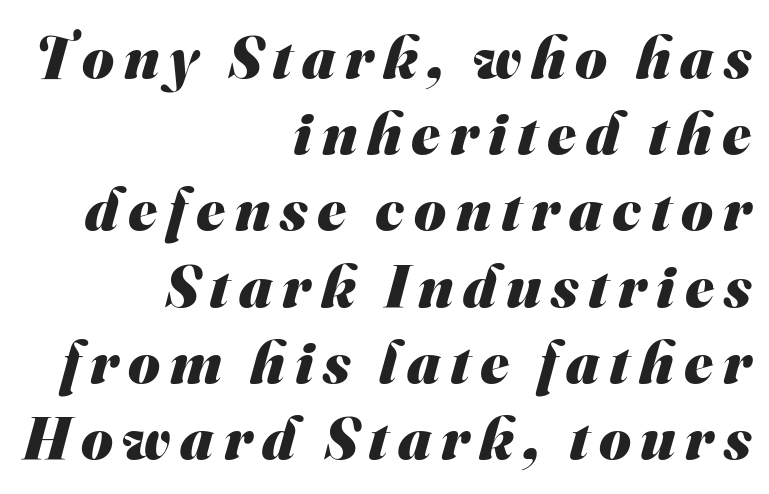
Q: Is the text bold? A: Yes.
Q: Is the typeface a serif or a sans-serif typeface? A: Sans-serif.
Q: Is the text underlined? A: No.
Q: How is the paragraph aligned? A: Right-aligned.
Q: Is the spacing between lines tight, normal or loose? A: Normal.
Q: Width (condensed, normal, or wide)? A: Normal.
Q: Stroke contrast? A: Medium.
Q: x-height? A: Small.
Q: Monospaced? A: No.
